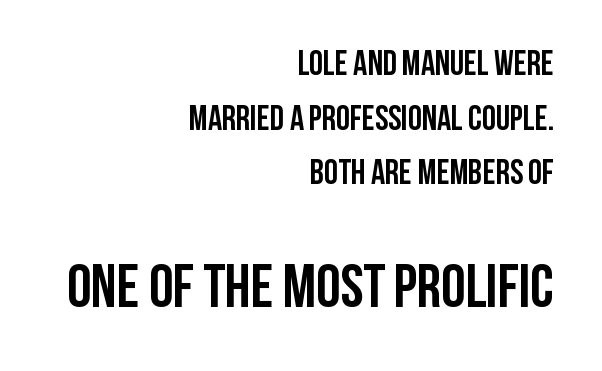
{"serif": "no", "italic": "no", "bold": "yes", "weight": "semibold", "width": "condensed", "stroke_contrast": "low", "x_height": "large", "monospaced": "no", "underline": "no", "align": "right", "line_spacing": "normal", "line_spacing_ratio": 1.56, "letter_spacing": "normal", "letter_spacing_em": 0.0, "larger_block": "second", "size_ratio": 1.74, "glyph_px": 61}
